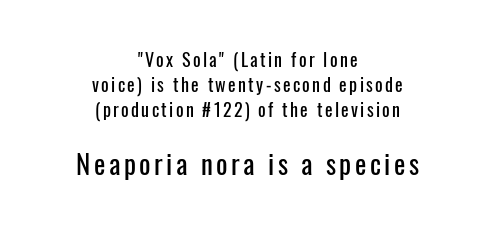
Q: Is the text italic (slanted)? A: No, it is upright.
Q: Is the text underlined? A: No.
Q: How is the paragraph aligned? A: Centered.
Q: Is the spacing between lines tight, normal or loose? A: Normal.
Q: Which block of text is set in a larger size, the first (top) or the second (bottom)? A: The second (bottom) one.
